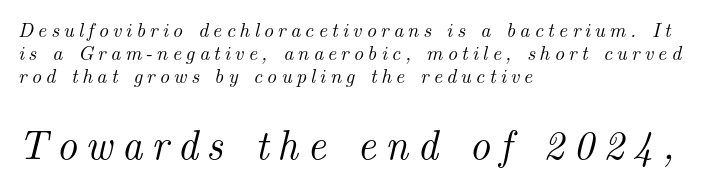
Where is the straight margin? On the left. Unlike a clean sans, this face finishes its strokes with serifs. Emphasis-style slanted type is in use. The words here are not underlined. Each letter keeps its own natural width here, so spacing adapts to shape.
